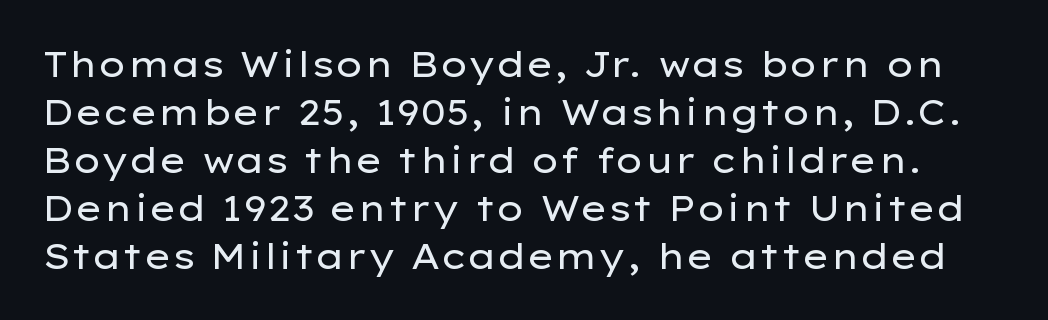
{"serif": "no", "italic": "no", "bold": "no", "weight": "regular", "width": "wide", "stroke_contrast": "low", "x_height": "medium", "monospaced": "no", "underline": "no", "line_spacing": "normal", "line_spacing_ratio": 1.37, "letter_spacing": "normal", "letter_spacing_em": 0.0, "glyph_px": 35}
